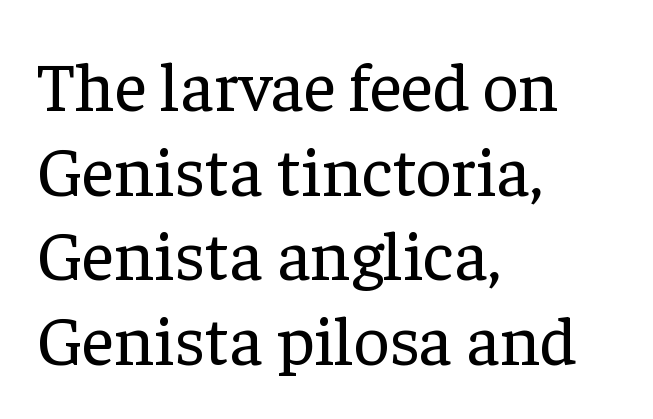
The image shows 70 px regular-weight serif type, upright; set left-aligned, line spacing 1.21x, normal letter spacing, not underlined; low stroke contrast and a medium x-height.
